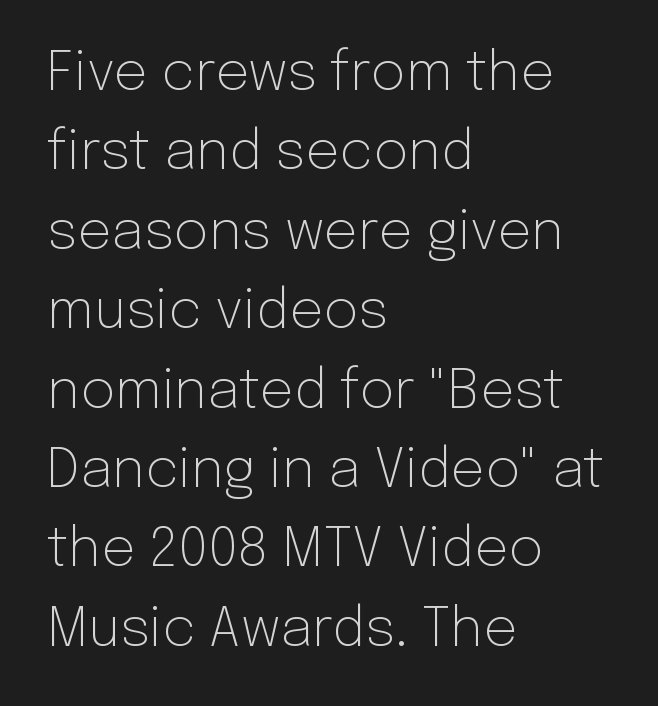
Plain, unruled lines of type. This is not heavy type; no bold has been used. Quick note: not italic, upright. Each letter keeps its own natural width here, so spacing adapts to shape. Each line starts at the same left margin while the right side varies.
